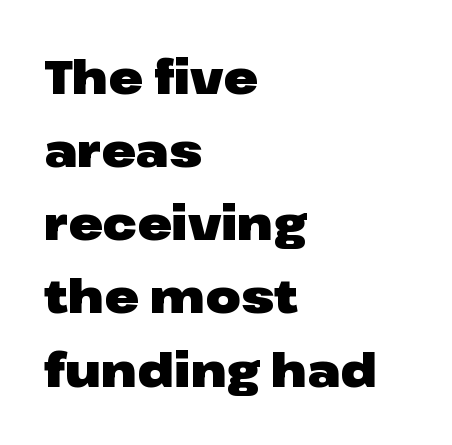
The image shows 46 px heavy, wide sans-serif type, upright; set left-aligned, normal line spacing (1.59x), normal letter spacing, not underlined; low stroke contrast and a medium x-height.
